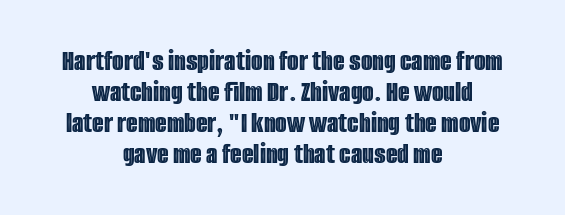
Q: Is the text italic (slanted)? A: No, it is upright.
Q: Is the text underlined? A: No.
Q: How is the paragraph aligned? A: Centered.
Q: Is the spacing between letters normal or unusually wide? A: Normal.
Q: Is the spacing between lines tight, normal or loose? A: Tight.
Q: Width (condensed, normal, or wide)? A: Condensed.
Q: x-height? A: Large.
Q: Monospaced? A: No.
